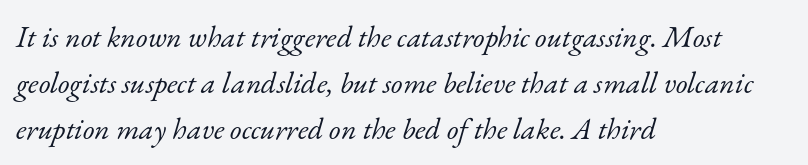
Q: Is the text bold? A: No.
Q: Is the text italic (slanted)? A: Yes, it leans right by about 17 degrees.
Q: Is the typeface a serif or a sans-serif typeface? A: Serif.
Q: Is the text underlined? A: No.
Q: How is the paragraph aligned? A: Left-aligned.
Q: Is the spacing between letters normal or unusually wide? A: Normal.
Q: Is the spacing between lines tight, normal or loose? A: Normal.
Q: Width (condensed, normal, or wide)? A: Normal.
Q: Stroke contrast? A: Low.
Q: x-height? A: Small.
Q: Monospaced? A: No.
